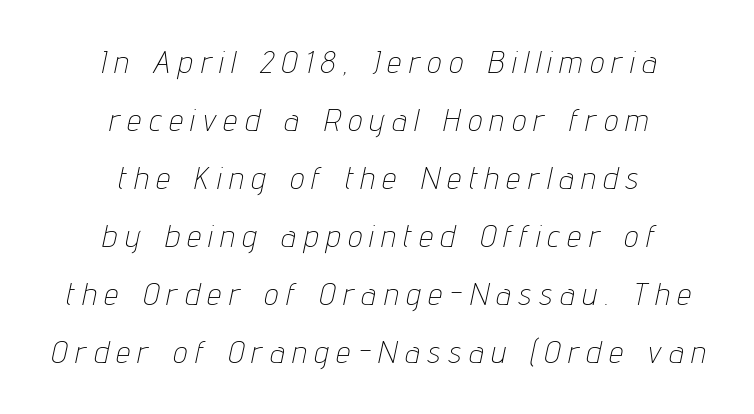
The image shows 31 px thin, condensed type, italic (leaning right); set centered, line spacing 1.87x, unusually wide letter spacing (+0.27 em), not underlined; low stroke contrast and a medium x-height.
